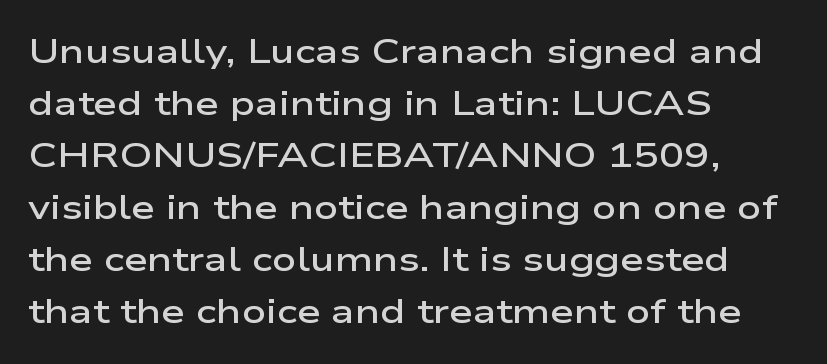
Stroke thickness is moderately raised; the sample reads as semibold. The rendering shows plain stroke endings on the letterforms — a sans-serif design. Spacing verdict: proportional, widths tailored to each character. Only glyphs here, with clear space below each row. The passage shown has conventional tracking throughout.
